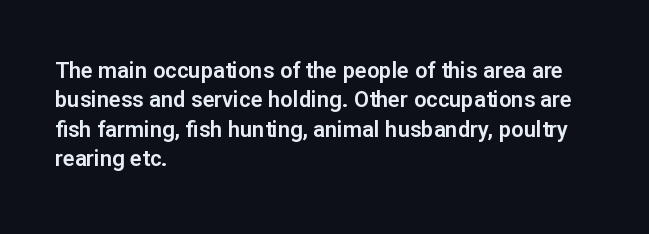
Q: Is the text italic (slanted)? A: No, it is upright.
Q: Is the text underlined? A: No.
Q: How is the paragraph aligned? A: Left-aligned.
Q: Is the spacing between letters normal or unusually wide? A: Normal.
Q: Is the spacing between lines tight, normal or loose? A: Normal.
